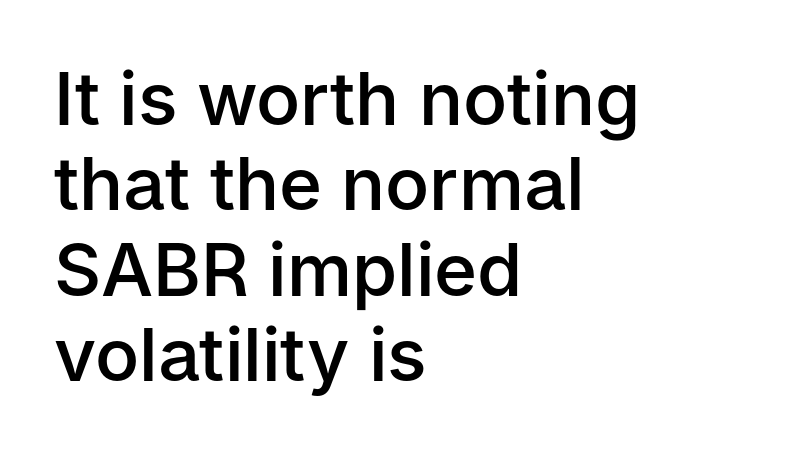
Students, this is semibold: more ink than regular, less than bold. Standard letterfit; no display-style spreading of the glyphs. The space directly below the letters is spotless. Check where the strokes stop: nothing finishes them off — pure sans.
